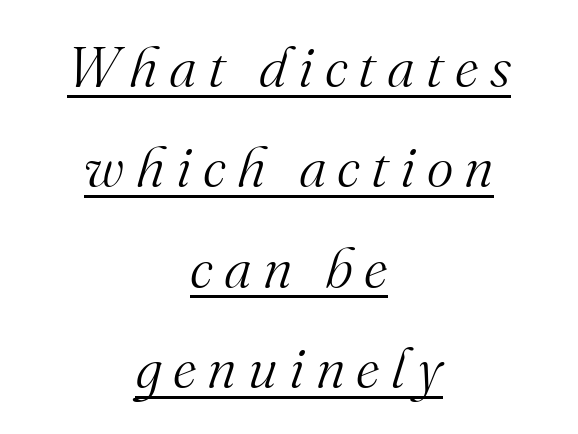
Bold? No — there's no thickening of the strokes. Neither beginnings nor endings align; midpoints do. The type is letterspaced generously, with wide tracking. Compared with undecorated copy, this sample adds a rule below the words. In terms of posture, this sample is oblique.
